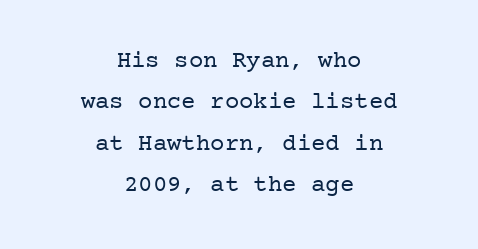
{"italic": "no", "bold": "no", "underline": "no", "align": "center", "line_spacing_ratio": 1.72, "letter_spacing": "normal", "letter_spacing_em": 0.0, "glyph_px": 24}
